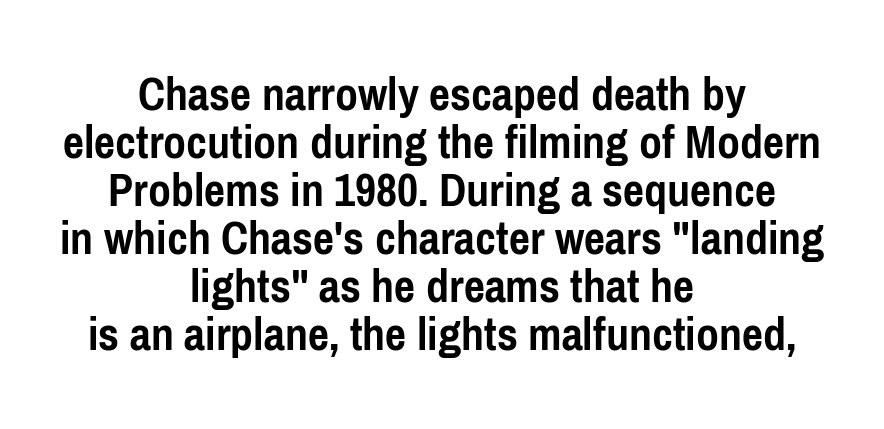
Every row of glyphs is offset so its center matches the block's center. The font's upright variant was chosen for this text. As a designer I'd log this as weight 700, bold. Any mark beneath the type? The region is blank. A typesetter would label this face a sans.
